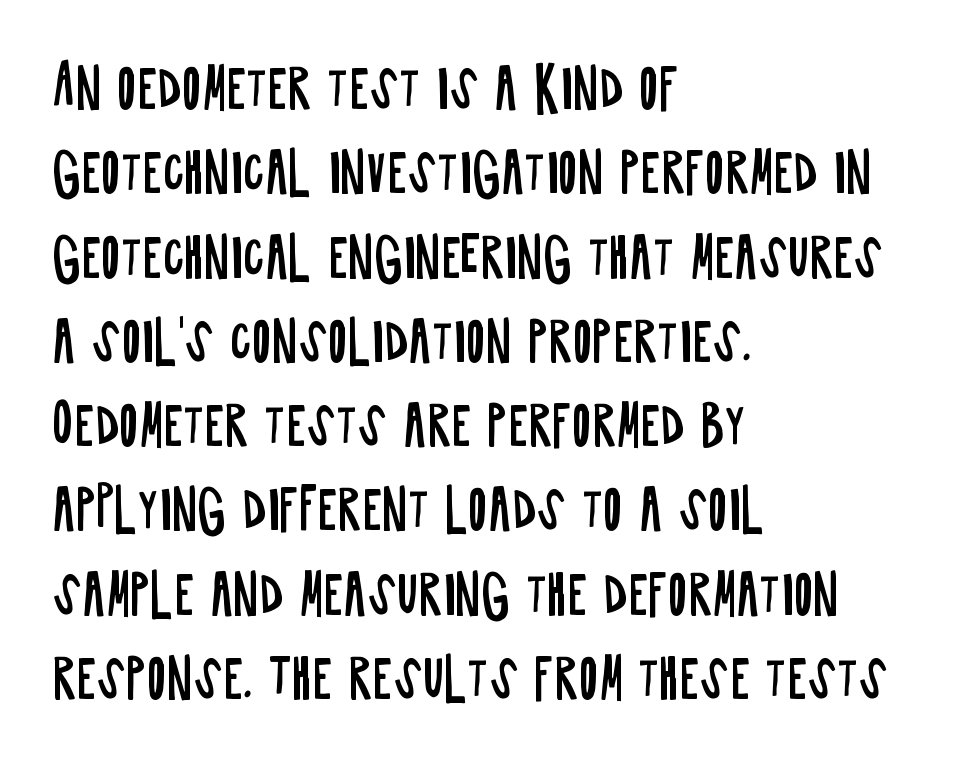
The image shows 53 px regular-weight, condensed sans-serif type, upright; set left-aligned, normal line spacing (1.59x), normal letter spacing, not underlined; low stroke contrast and a large x-height.
